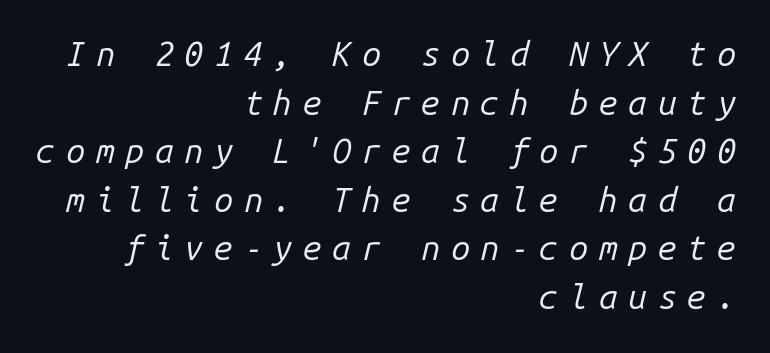
{"italic": "yes", "lean": "right", "slant_degrees": 14, "bold": "no", "weight": "regular", "width": "normal", "stroke_contrast": "low", "x_height": "medium", "monospaced": "yes", "underline": "no", "align": "right", "line_spacing": "normal", "line_spacing_ratio": 1.43, "letter_spacing": "wide", "letter_spacing_em": 0.31, "glyph_px": 34}
